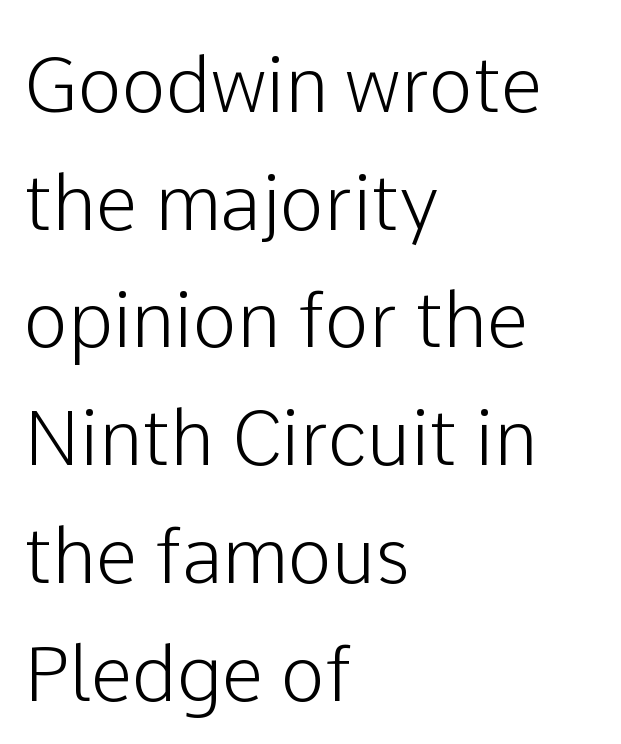
The line texture is even and compact thanks to regular tracking. These lines are set flush left with a ragged right edge. Clear beneath every line of the passage. Notice how the stems are strictly vertical — no italics here.
